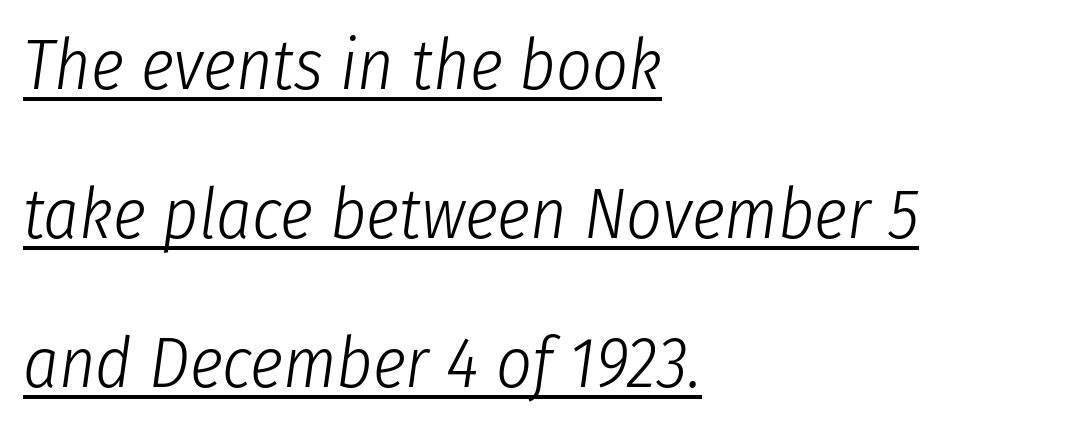
{"italic": "yes", "lean": "right", "slant_degrees": 8, "bold": "no", "weight": "light", "width": "condensed", "stroke_contrast": "low", "x_height": "medium", "monospaced": "no", "underline": "yes", "align": "left", "line_spacing": "loose", "line_spacing_ratio": 2.13, "letter_spacing": "normal", "letter_spacing_em": 0.0, "glyph_px": 70}
